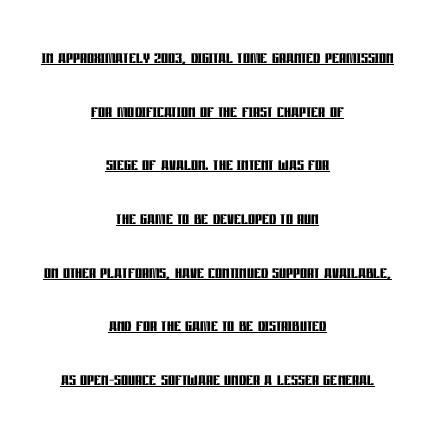
A full-strength bold gives these letters their thick strokes. The rendering uses the underline text-decoration. Notice how the passage keeps no hard edge, just a central spine. This sample uses plain, unmodified letter spacing. The block of text is sparse from top to bottom, with ample space between rows. Notice how the stems are strictly vertical — no italics here.
